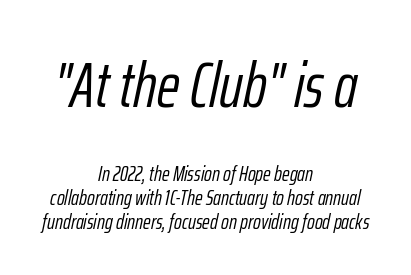
{"italic": "yes", "lean": "right", "slant_degrees": 12, "bold": "no", "weight": "light", "width": "condensed", "stroke_contrast": "low", "x_height": "medium", "monospaced": "no", "underline": "no", "align": "center", "line_spacing": "tight", "line_spacing_ratio": 1.14, "letter_spacing": "normal", "letter_spacing_em": 0.0, "larger_block": "first", "size_ratio": 3.0, "glyph_px": 63}
